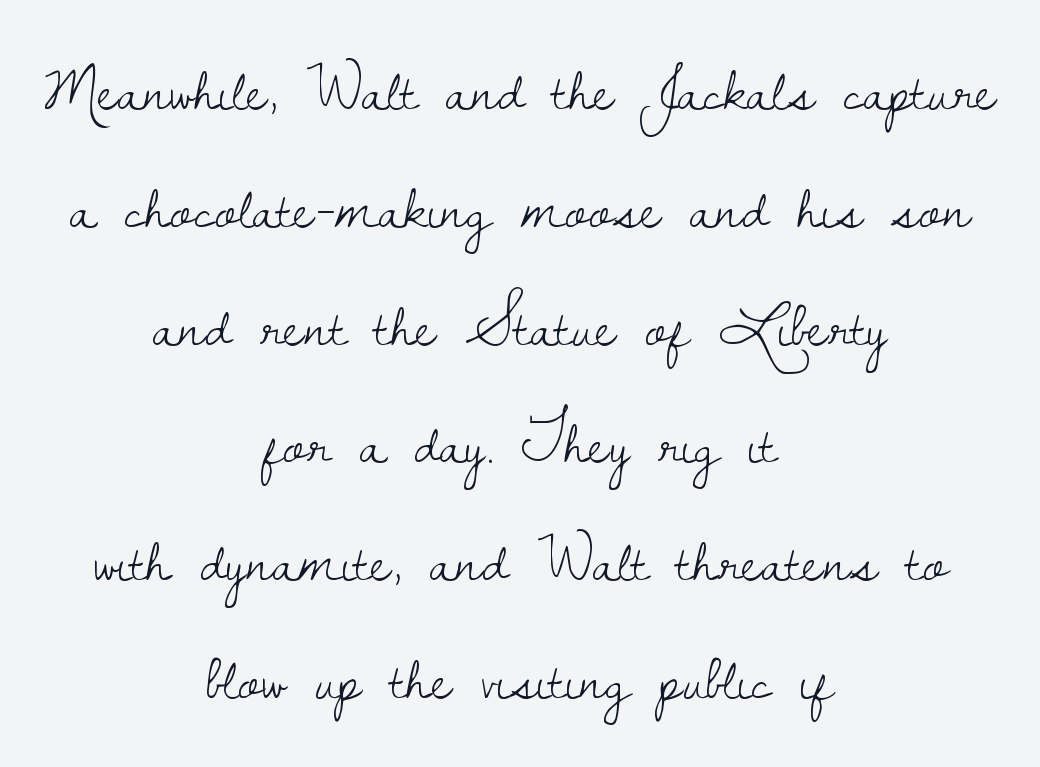
Lines of text with bare space underneath. Stem width sits at or under what a default text font uses. The letters advance in unequal steps, a hallmark of proportional type. Short note: letters normally spaced.
